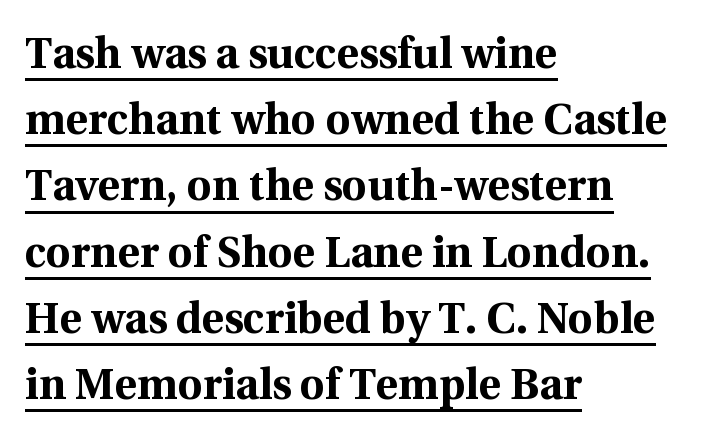
The image shows 43 px bold serif type, upright; set left-aligned, normal line spacing (1.54x), normal letter spacing, underlined; a medium x-height.
